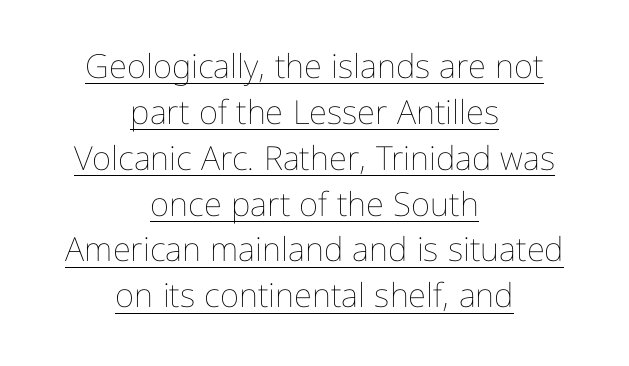
Q: Is the text bold? A: No.
Q: Is the text italic (slanted)? A: No, it is upright.
Q: Is the text underlined? A: Yes.
Q: How is the paragraph aligned? A: Centered.
Q: Is the spacing between letters normal or unusually wide? A: Normal.
Q: Is the spacing between lines tight, normal or loose? A: Normal.
Q: Width (condensed, normal, or wide)? A: Condensed.
Q: Stroke contrast? A: Low.
Q: x-height? A: Medium.
Q: Monospaced? A: No.
